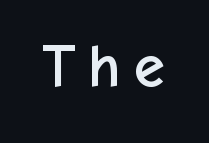
No italicization has been applied; the sample stays upright. The string is rendered with underlining switched off. Varying glyph widths throughout — classic text-font behaviour. This rendering employs a face without finishing strokes, i.e., a sans-serif.
